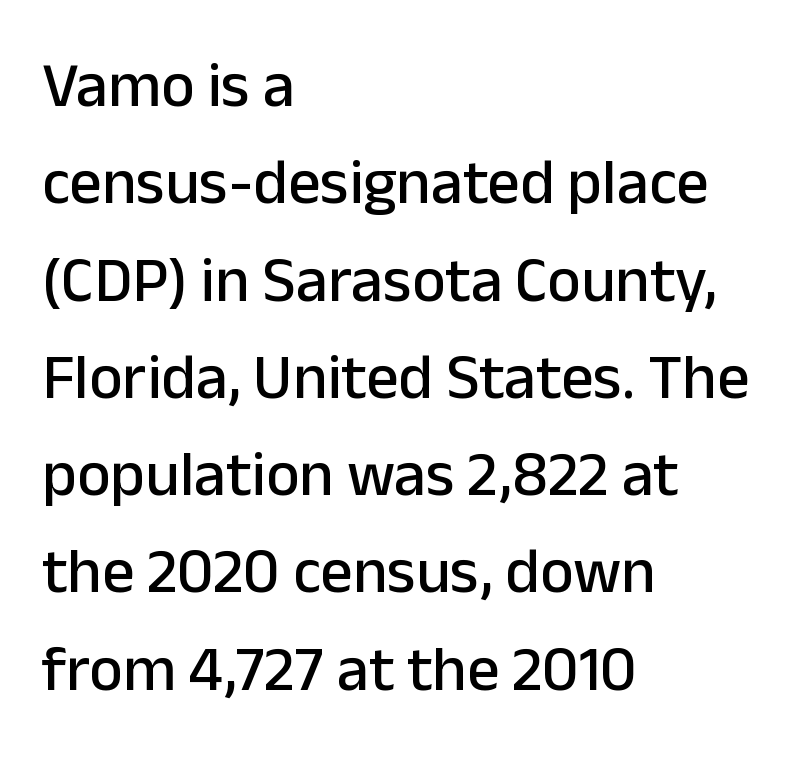
Q: Is the text italic (slanted)? A: No, it is upright.
Q: Is the typeface a serif or a sans-serif typeface? A: Sans-serif.
Q: Is the text underlined? A: No.
Q: How is the paragraph aligned? A: Left-aligned.
Q: Is the spacing between letters normal or unusually wide? A: Normal.
Q: Is the spacing between lines tight, normal or loose? A: Normal.
Q: Width (condensed, normal, or wide)? A: Normal.
Q: Stroke contrast? A: Low.
Q: x-height? A: Medium.
Q: Monospaced? A: No.
